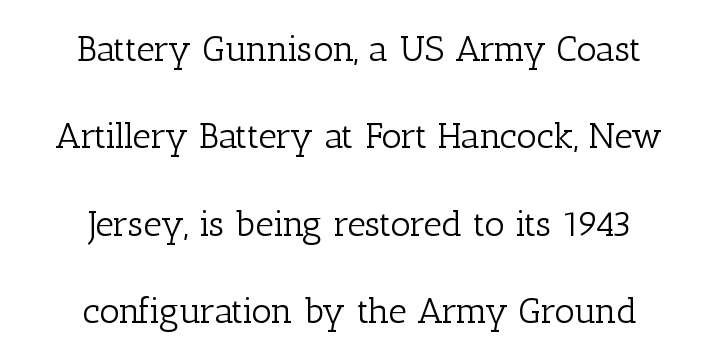
The image shows 36 px light serif type, upright; set centered, loose line spacing (2.43x), normal letter spacing, not underlined; low stroke contrast and a medium x-height.
